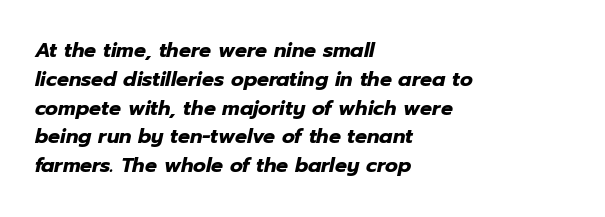
The image shows 20 px bold type, italic (leaning right); set left-aligned, normal line spacing (1.44x), normal letter spacing, not underlined.
